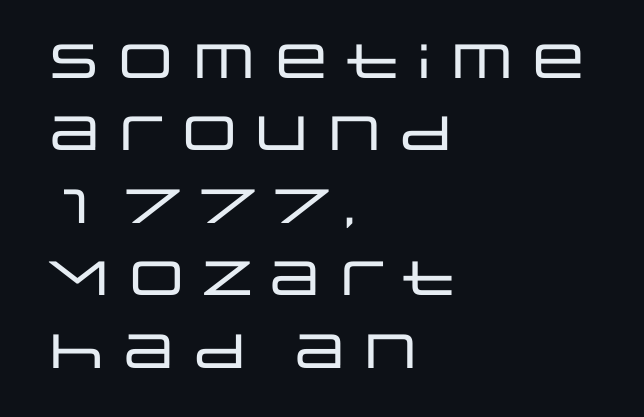
The specimen reads as upright at a glance. The type family on display is of the sans-serif kind. This rendering uses left alignment, leaving the right contour irregular. The zone under the glyphs is completely vacant. You could not count columns in this text — the font is proportionally spaced.
